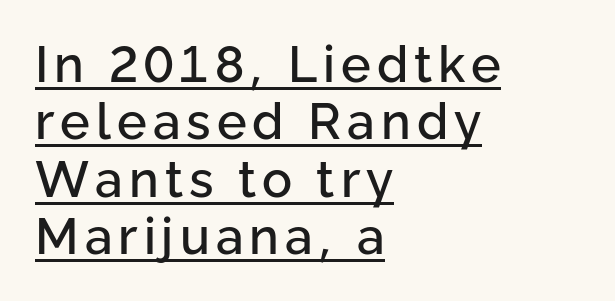
The image shows 50 px sans-serif type, upright; set left-aligned, tight line spacing (1.15x), underlined; low stroke contrast and a medium x-height.
